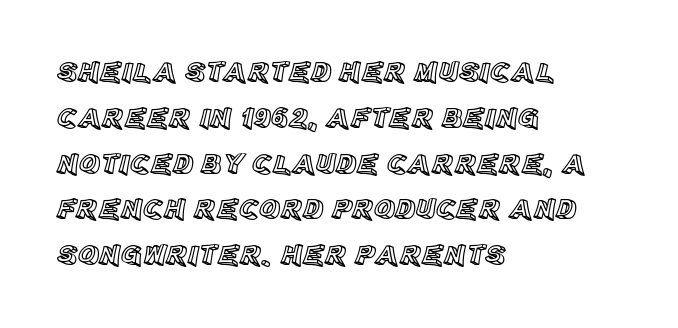
The image shows 29 px text type; set left-aligned, normal line spacing (1.58x), normal letter spacing, not underlined; a large x-height.
